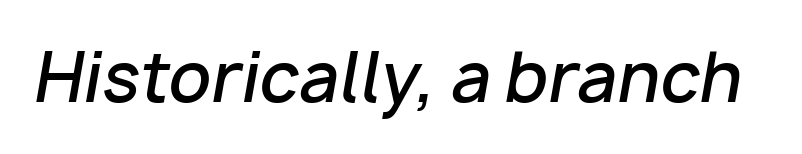
Do the characters align in a grid? No, the font is proportional. It's the slanting kind of type. Underlining? Definitely not there. Does the weight exceed regular? Yes, but only to semibold. These lines keep a tight, regular rhythm from letter to letter.
